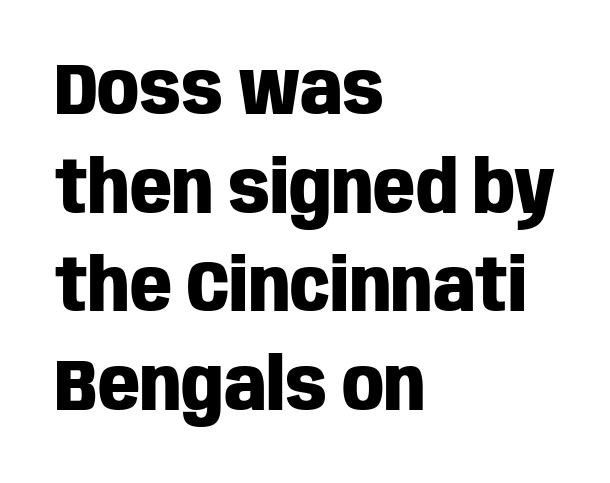
The image shows 73 px heavy, condensed sans-serif type, upright; set left-aligned, normal line spacing (1.35x), normal letter spacing, not underlined; low stroke contrast and a large x-height.
